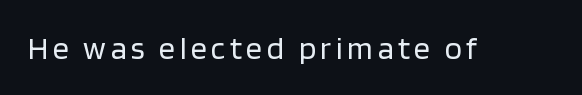
The image shows 32 px regular-weight sans-serif type, upright; set not underlined; low stroke contrast and a large x-height.
